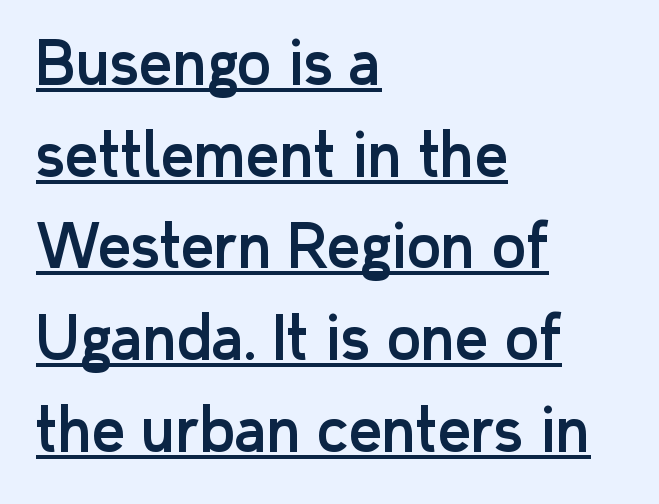
The image shows 58 px sans-serif type, upright; set left-aligned, normal line spacing (1.58x), normal letter spacing, underlined; low stroke contrast and a medium x-height.
